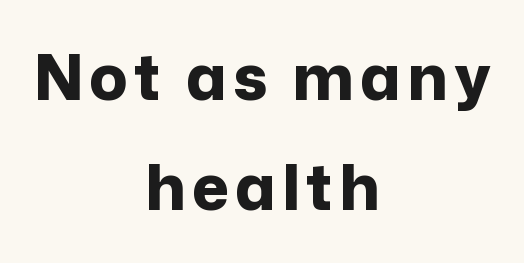
The letters advance in unequal steps, a hallmark of proportional type. Each row of text sits above clean, open space. The whitespace from short lines is split evenly between both sides. Look at the bottom of the vertical strokes: they stop flat, with no serifs. The lettering stays uniformly vertical, giving the passage a roman look. The glyphs have the mass of a bold cut.
